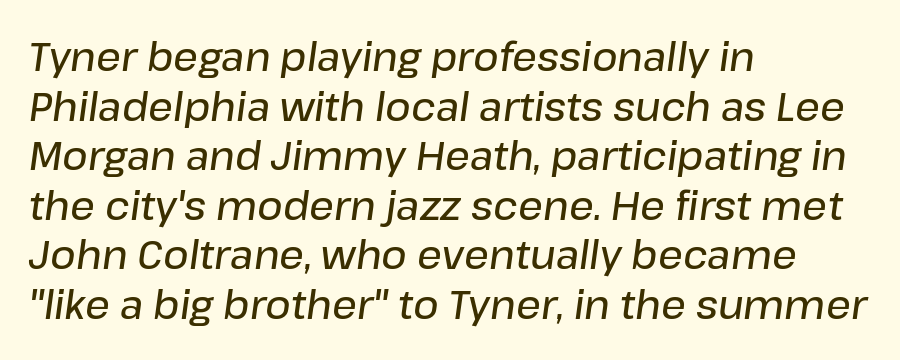
Q: Is the text bold? A: Semi-bold.
Q: Is the text italic (slanted)? A: Yes, it leans right by about 8 degrees.
Q: Is the text underlined? A: No.
Q: How is the paragraph aligned? A: Left-aligned.
Q: Is the spacing between letters normal or unusually wide? A: Normal.
Q: Is the spacing between lines tight, normal or loose? A: Normal.
Q: Width (condensed, normal, or wide)? A: Normal.
Q: Stroke contrast? A: Low.
Q: x-height? A: Medium.
Q: Monospaced? A: No.
